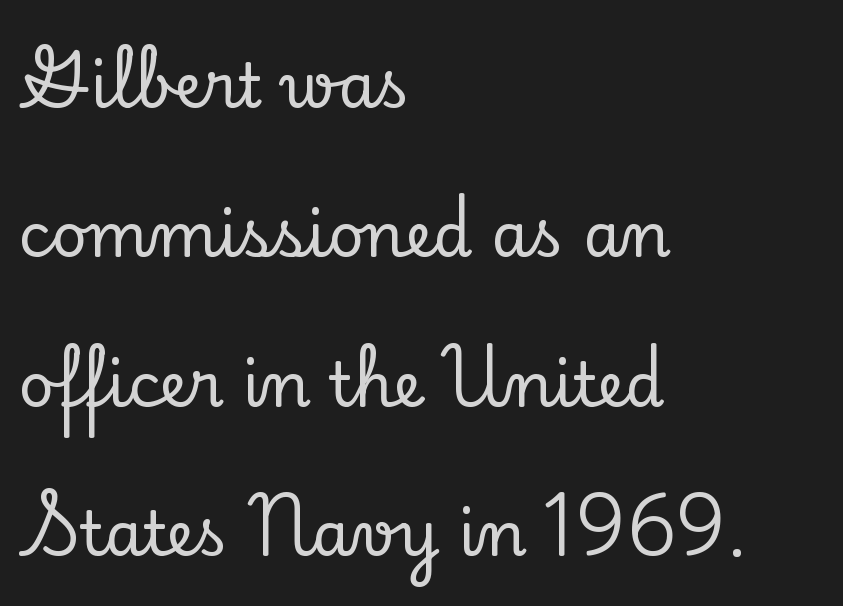
The image shows 62 px serif type, upright; set left-aligned, loose line spacing (2.41x), normal letter spacing, not underlined; low stroke contrast and a small x-height.
